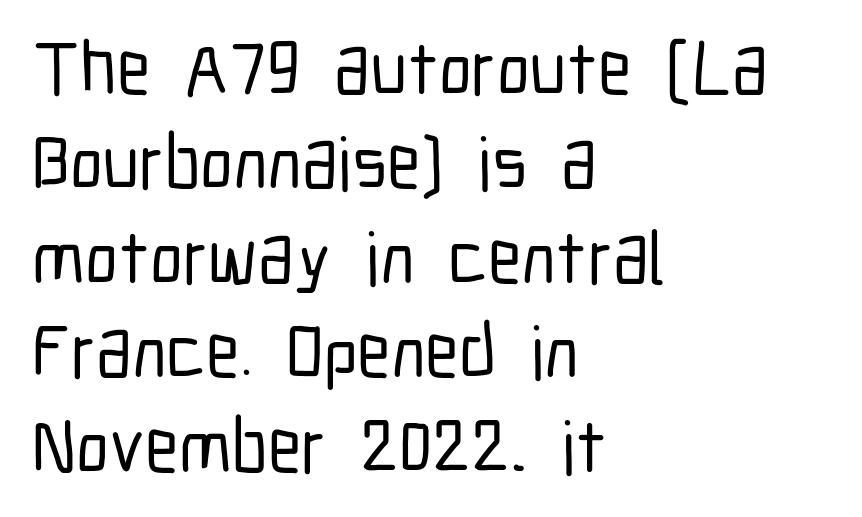
Q: Is the text italic (slanted)? A: No, it is upright.
Q: Is the typeface a serif or a sans-serif typeface? A: Sans-serif.
Q: Is the text underlined? A: No.
Q: How is the paragraph aligned? A: Left-aligned.
Q: Is the spacing between letters normal or unusually wide? A: Normal.
Q: Is the spacing between lines tight, normal or loose? A: Normal.
Q: Width (condensed, normal, or wide)? A: Condensed.
Q: Stroke contrast? A: Low.
Q: x-height? A: Medium.
Q: Monospaced? A: No.
